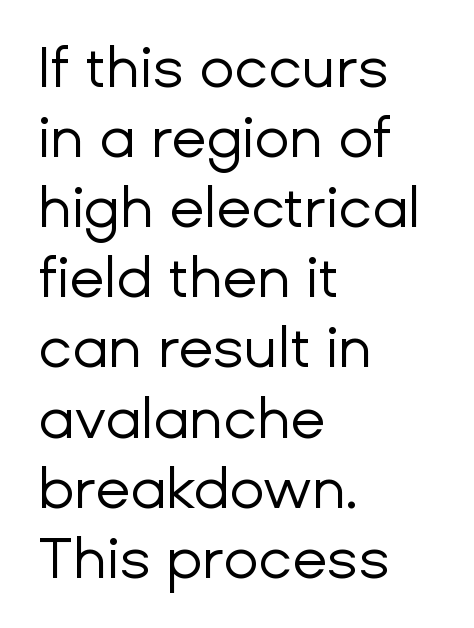
{"serif": "no", "italic": "no", "bold": "no", "weight": "regular", "width": "normal", "stroke_contrast": "low", "x_height": "medium", "monospaced": "no", "underline": "no", "align": "left", "line_spacing_ratio": 1.23, "letter_spacing": "normal", "letter_spacing_em": 0.0, "glyph_px": 57}
